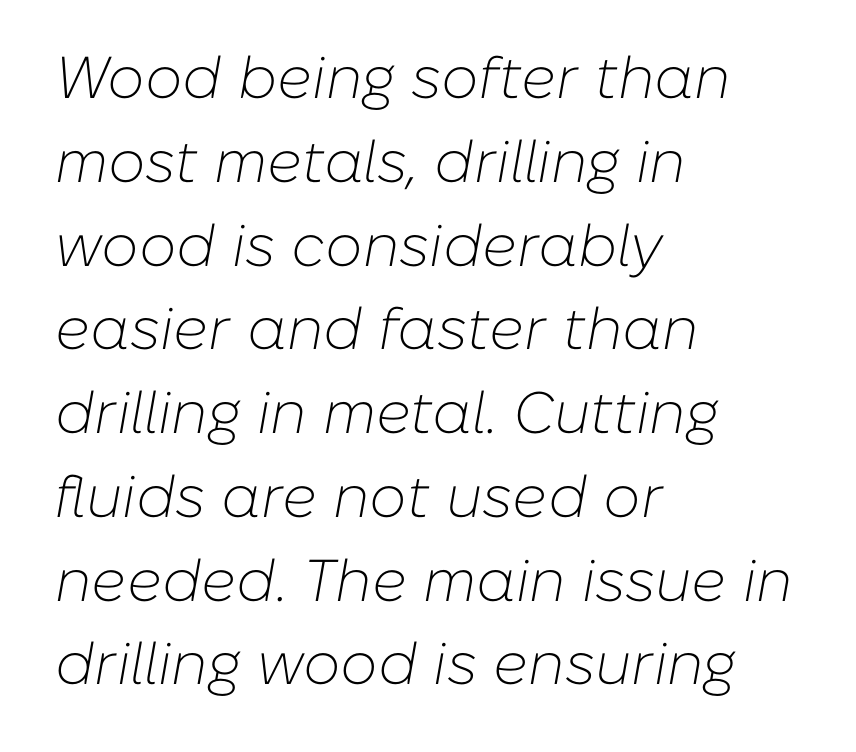
The image shows 59 px light type, italic (leaning right); set left-aligned, normal line spacing (1.42x), normal letter spacing, not underlined; low stroke contrast and a medium x-height.
